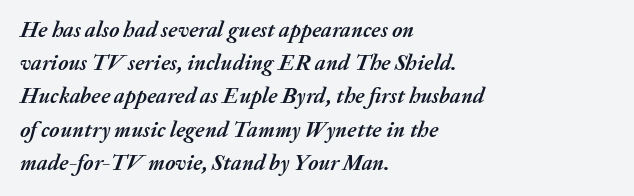
Heavy-handed strokes throughout: this text is bold. Italic: yes, the glyphs are oblique. Bare-footed words on every line. Regarding leading, the lines here are spaced in the standard way. The setting favours the left margin, as ordinary paragraphs usually do. In terms of letterspacing, this is plain default setting.
